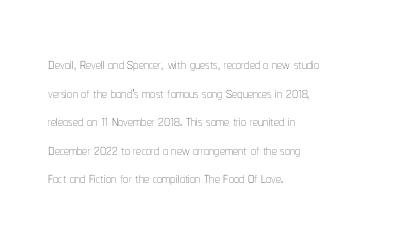
Q: Is the text bold? A: No.
Q: Is the text italic (slanted)? A: No, it is upright.
Q: Is the text underlined? A: No.
Q: How is the paragraph aligned? A: Left-aligned.
Q: Is the spacing between letters normal or unusually wide? A: Normal.
Q: Is the spacing between lines tight, normal or loose? A: Normal.
